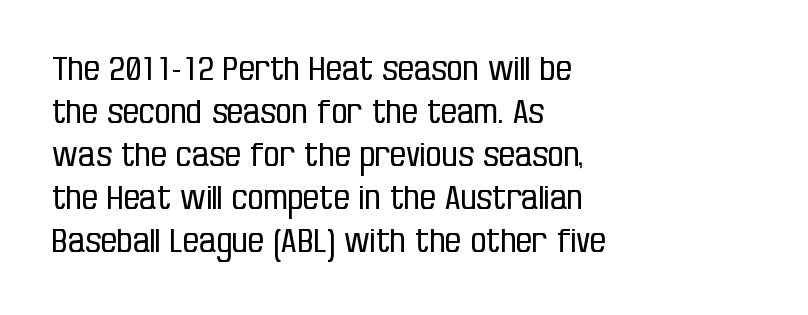
The image shows 32 px regular-weight, condensed sans-serif type, upright; set left-aligned, normal line spacing (1.34x), normal letter spacing, not underlined; low stroke contrast and a large x-height.
